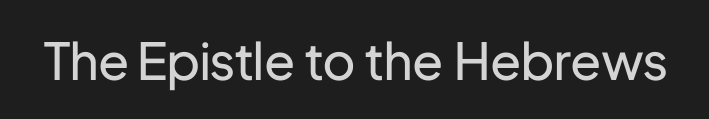
The image shows 51 px regular-weight sans-serif type, upright; set normal letter spacing, not underlined; low stroke contrast and a medium x-height.
